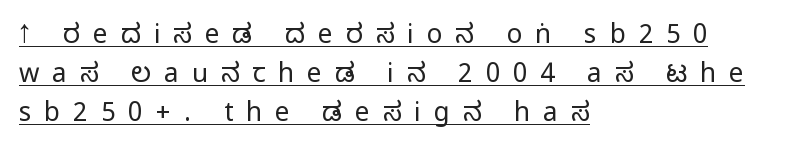
Leftover space on each line is placed entirely after the last word. The rendering inserts visible extra space after every character. Reading down the column, the eye jumps a familiar distance to each next line. Does the lettering tilt? It doesn't — this is upright. The face used here appears with an underline applied.
